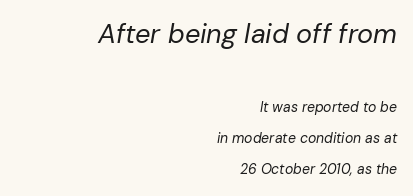
The image shows 27 px text type, italic (leaning right); set right-aligned, loose line spacing (2.23x), normal letter spacing, not underlined; the first (top) block is 1.93x larger.
